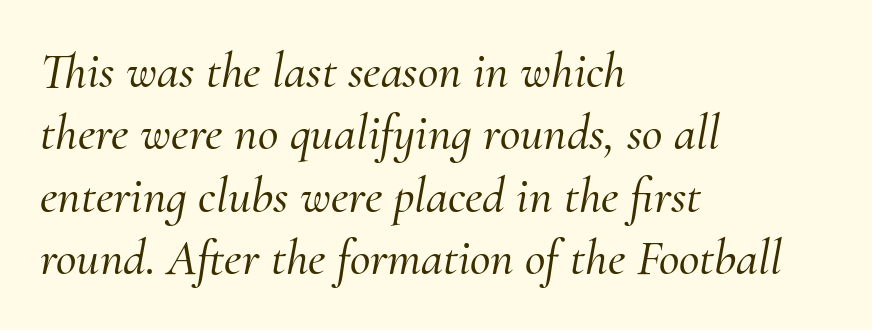
Q: Is the text italic (slanted)? A: Yes, it leans right by about 10 degrees.
Q: Is the typeface a serif or a sans-serif typeface? A: Serif.
Q: Is the text underlined? A: No.
Q: How is the paragraph aligned? A: Left-aligned.
Q: Is the spacing between letters normal or unusually wide? A: Normal.
Q: Is the spacing between lines tight, normal or loose? A: Normal.
Q: Width (condensed, normal, or wide)? A: Normal.
Q: Stroke contrast? A: Medium.
Q: x-height? A: Small.
Q: Monospaced? A: No.
